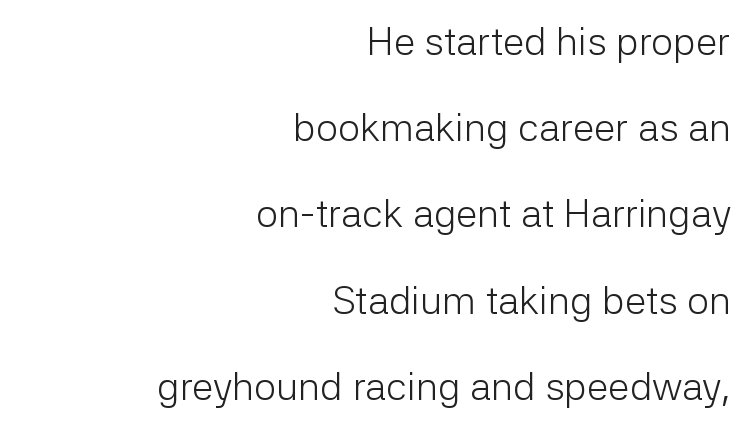
{"serif": "no", "italic": "no", "bold": "no", "weight": "light", "width": "normal", "stroke_contrast": "low", "x_height": "medium", "monospaced": "no", "underline": "no", "align": "right", "line_spacing": "loose", "line_spacing_ratio": 2.21, "letter_spacing": "normal", "letter_spacing_em": 0.0, "glyph_px": 39}
